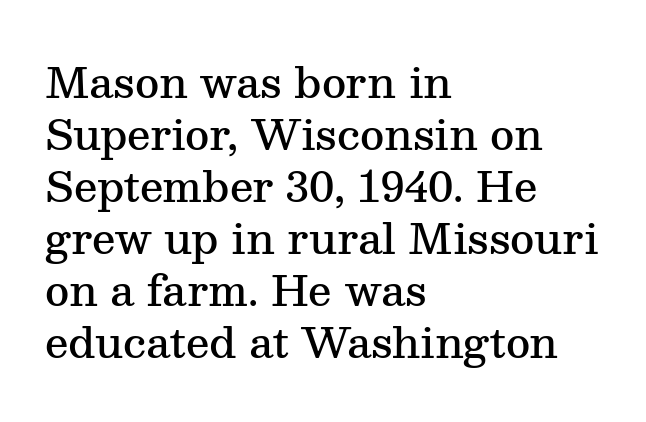
Q: Is the text bold? A: Semi-bold.
Q: Is the text italic (slanted)? A: No, it is upright.
Q: Is the typeface a serif or a sans-serif typeface? A: Serif.
Q: Is the text underlined? A: No.
Q: How is the paragraph aligned? A: Left-aligned.
Q: Is the spacing between letters normal or unusually wide? A: Normal.
Q: Width (condensed, normal, or wide)? A: Normal.
Q: Stroke contrast? A: Medium.
Q: x-height? A: Medium.
Q: Monospaced? A: No.
